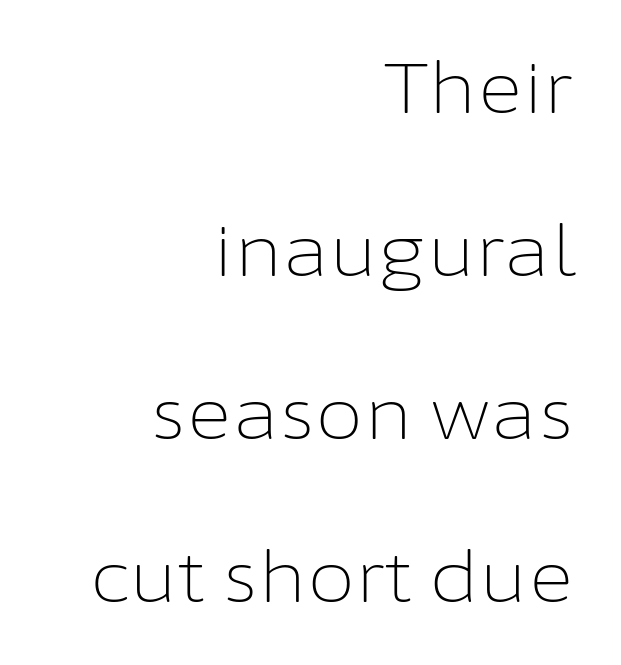
{"serif": "no", "italic": "no", "bold": "no", "weight": "light", "width": "normal", "stroke_contrast": "low", "x_height": "medium", "monospaced": "no", "underline": "no", "align": "right", "line_spacing": "loose", "line_spacing_ratio": 2.33, "letter_spacing": "normal", "letter_spacing_em": 0.0, "glyph_px": 70}
